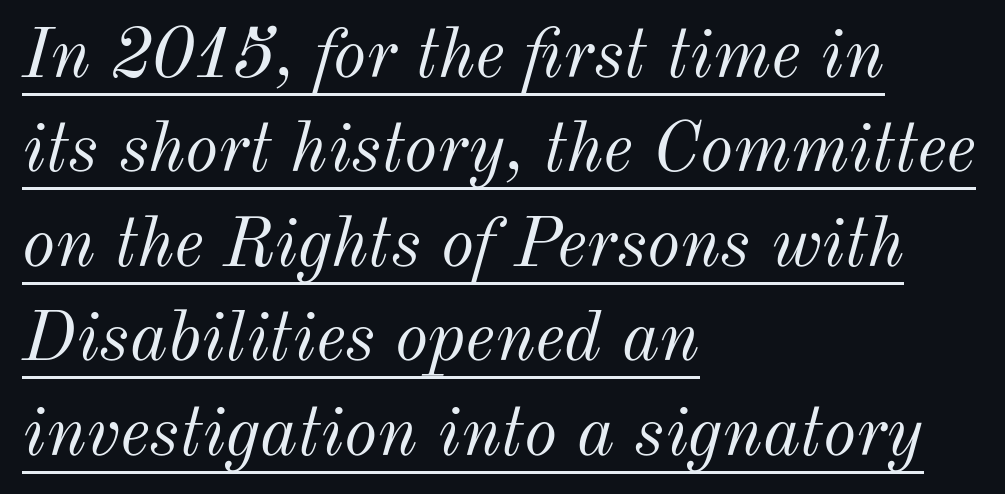
The type is set solid horizontally, with unmodified tracking. Casual observation: everything's shoved over to the left. This sample uses an oblique cut, with every glyph tilted off the vertical. The lines sit at an ordinary, default distance from one another. This sample has the flowing, uneven cadence of proportional lettering.
